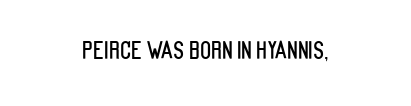
Q: Is the text italic (slanted)? A: No, it is upright.
Q: Is the text underlined? A: No.
Q: How is the paragraph aligned? A: Centered.
Q: Is the spacing between letters normal or unusually wide? A: Normal.
